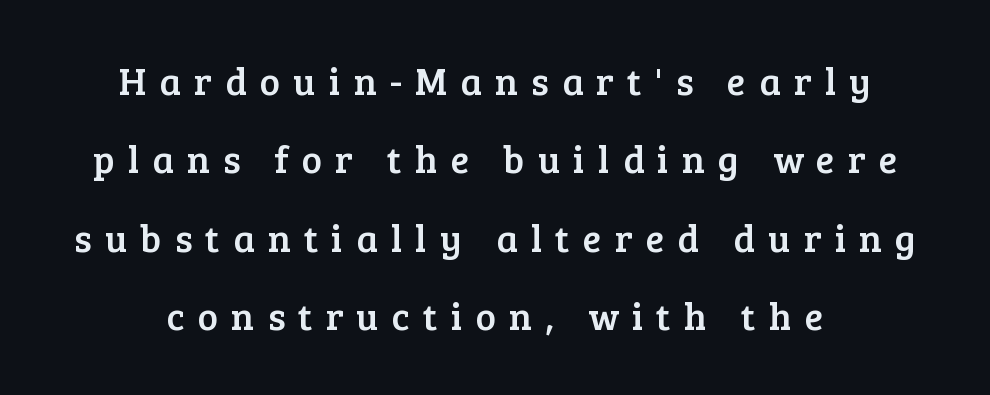
The baseline area is clear. A typesetter would call this leading open, well beyond the default. Ordinary non-slanted type is in use. Little horizontal feet cap the strokes, marking this as serif type.
